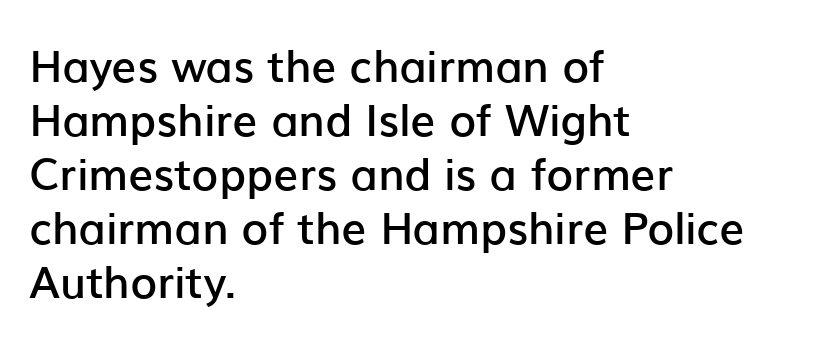
The image shows 44 px semibold sans-serif type, upright; set left-aligned, line spacing 1.23x, normal letter spacing, not underlined; low stroke contrast and a medium x-height.
